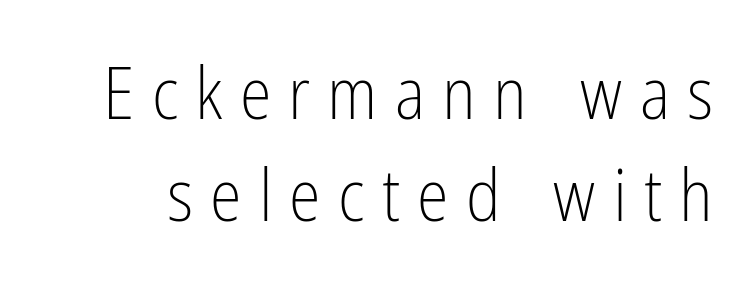
Q: Is the text bold? A: No.
Q: Is the text italic (slanted)? A: No, it is upright.
Q: Is the typeface a serif or a sans-serif typeface? A: Sans-serif.
Q: Is the text underlined? A: No.
Q: Is the spacing between letters normal or unusually wide? A: Unusually wide.
Q: Is the spacing between lines tight, normal or loose? A: Normal.
Q: Width (condensed, normal, or wide)? A: Condensed.
Q: Stroke contrast? A: Low.
Q: x-height? A: Medium.
Q: Monospaced? A: No.
